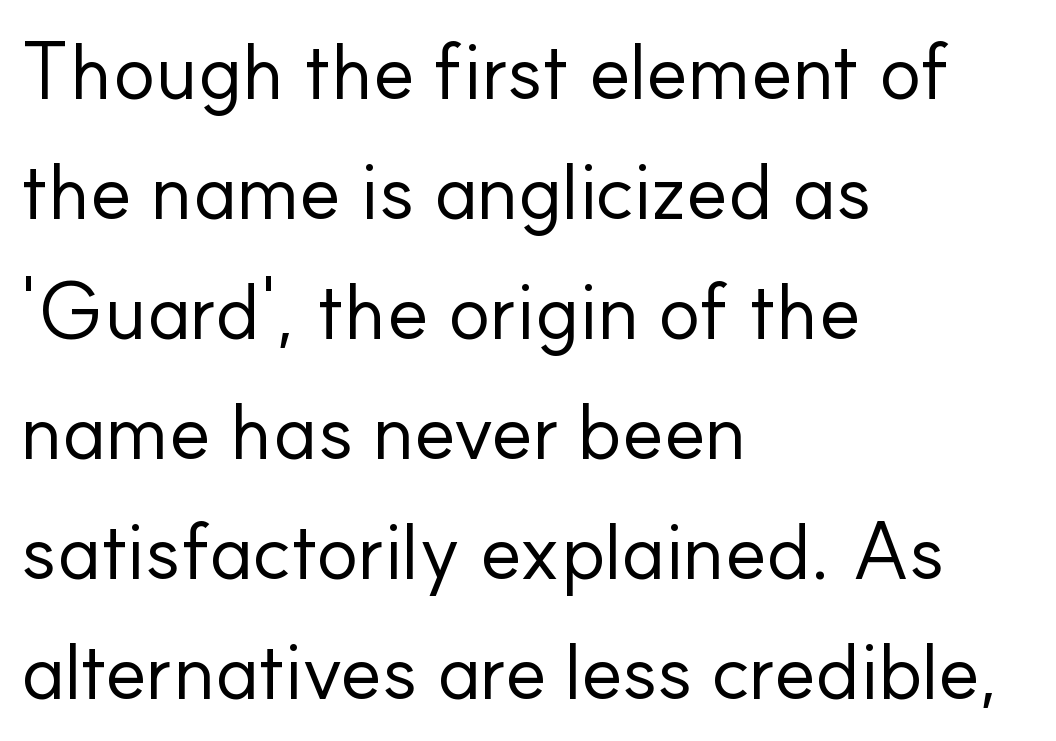
Q: Is the text bold? A: No.
Q: Is the text italic (slanted)? A: No, it is upright.
Q: Is the typeface a serif or a sans-serif typeface? A: Sans-serif.
Q: Is the text underlined? A: No.
Q: How is the paragraph aligned? A: Left-aligned.
Q: Is the spacing between letters normal or unusually wide? A: Normal.
Q: Is the spacing between lines tight, normal or loose? A: Normal.
Q: Width (condensed, normal, or wide)? A: Normal.
Q: Stroke contrast? A: Low.
Q: x-height? A: Small.
Q: Monospaced? A: No.
